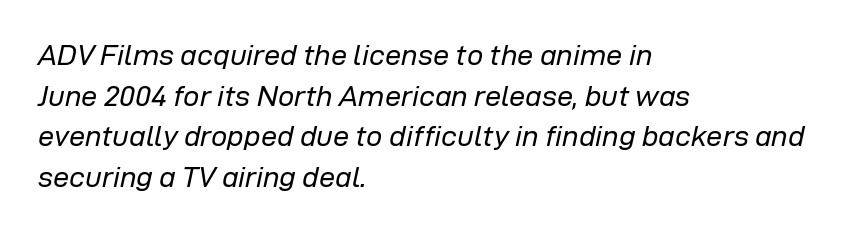
Q: Is the text bold? A: No.
Q: Is the text italic (slanted)? A: Yes, it leans right by about 12 degrees.
Q: Is the text underlined? A: No.
Q: How is the paragraph aligned? A: Left-aligned.
Q: Is the spacing between letters normal or unusually wide? A: Normal.
Q: Is the spacing between lines tight, normal or loose? A: Normal.
Q: Width (condensed, normal, or wide)? A: Normal.
Q: Stroke contrast? A: Low.
Q: x-height? A: Medium.
Q: Monospaced? A: No.
